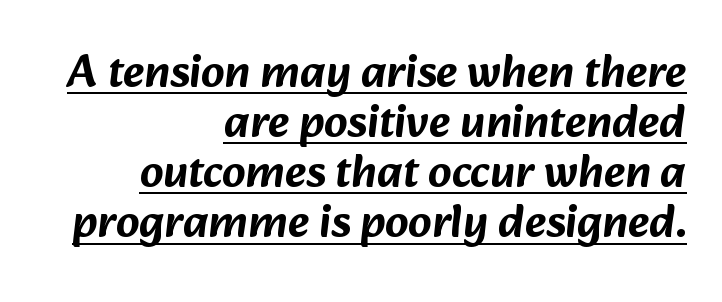
{"serif": "no", "width": "normal", "stroke_contrast": "low", "x_height": "medium", "monospaced": "no", "underline": "yes", "align": "right", "line_spacing": "tight", "line_spacing_ratio": 1.09, "letter_spacing": "normal", "letter_spacing_em": 0.0, "glyph_px": 46}
